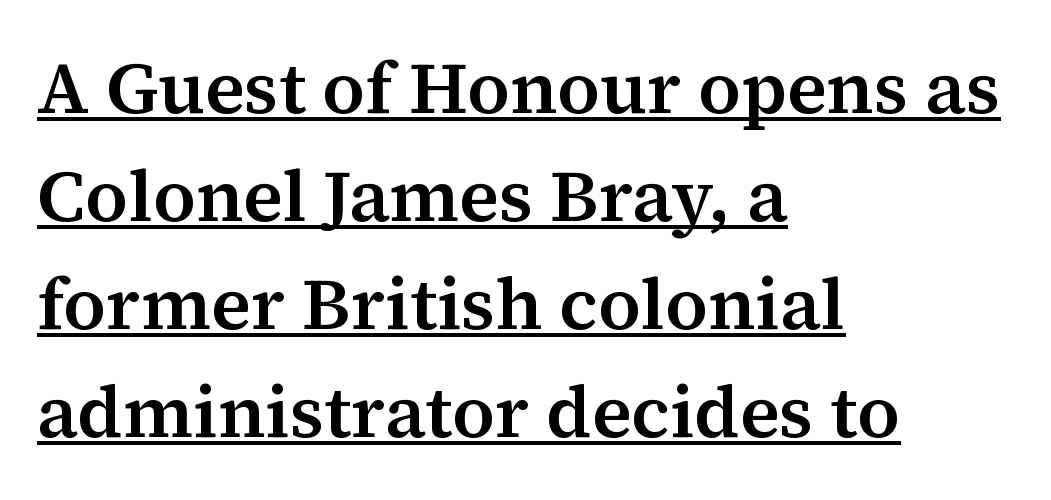
{"serif": "yes", "italic": "no", "width": "normal", "stroke_contrast": "medium", "x_height": "medium", "monospaced": "no", "underline": "yes", "align": "left", "line_spacing": "normal", "line_spacing_ratio": 1.48, "letter_spacing": "normal", "letter_spacing_em": 0.0, "glyph_px": 73}
